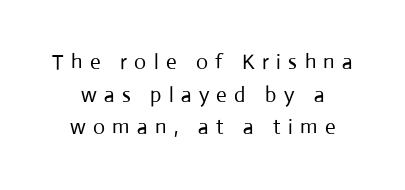
Q: Is the text bold? A: No.
Q: Is the text italic (slanted)? A: No, it is upright.
Q: Is the text underlined? A: No.
Q: Is the spacing between letters normal or unusually wide? A: Unusually wide.
Q: Is the spacing between lines tight, normal or loose? A: Normal.
